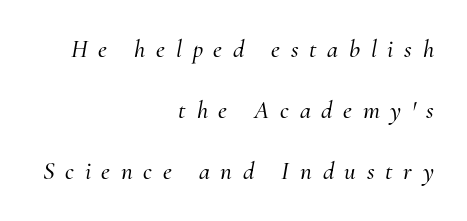
The image shows 25 px text type, italic (leaning right); set right-aligned, loose line spacing (2.45x), unusually wide letter spacing (+0.43 em), not underlined.
